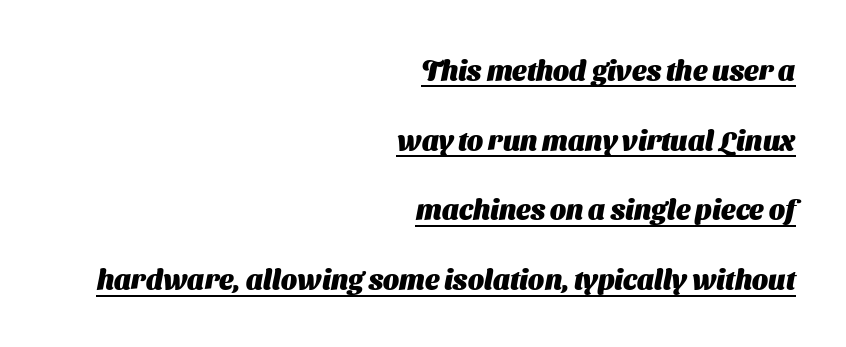
{"serif": "no", "bold": "yes", "weight": "heavy", "width": "normal", "stroke_contrast": "medium", "x_height": "medium", "monospaced": "no", "underline": "yes", "align": "right", "line_spacing": "loose", "line_spacing_ratio": 2.49, "letter_spacing": "normal", "letter_spacing_em": 0.0, "glyph_px": 28}
